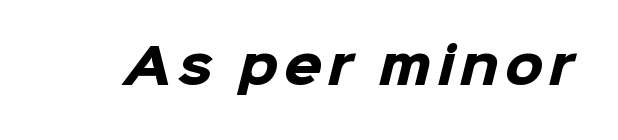
Q: Is the text bold? A: Yes.
Q: Is the typeface a serif or a sans-serif typeface? A: Sans-serif.
Q: Is the text underlined? A: No.
Q: Width (condensed, normal, or wide)? A: Normal.
Q: Stroke contrast? A: Low.
Q: x-height? A: Medium.
Q: Monospaced? A: No.
